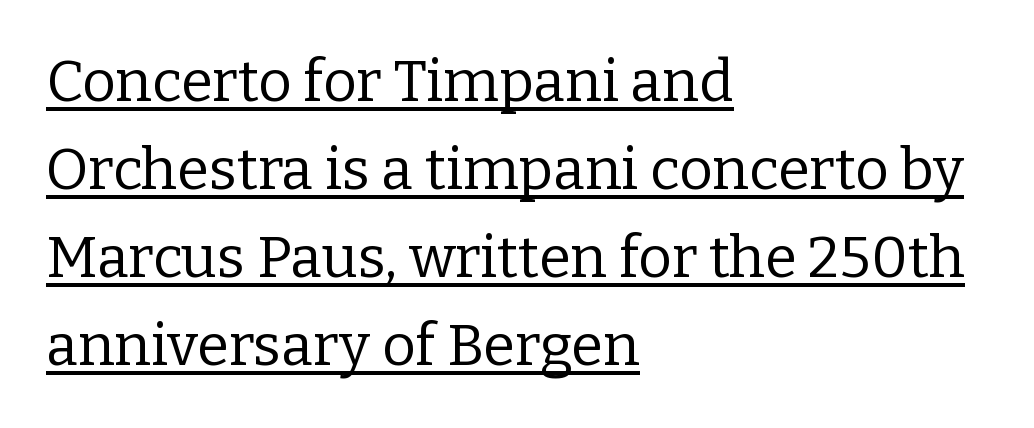
Summary of weight: not heavy and not bold. Does the copy run flush right? No — it runs flush left. This is roman type, the default non-slanted kind. This sample has the flowing, uneven cadence of proportional lettering.
